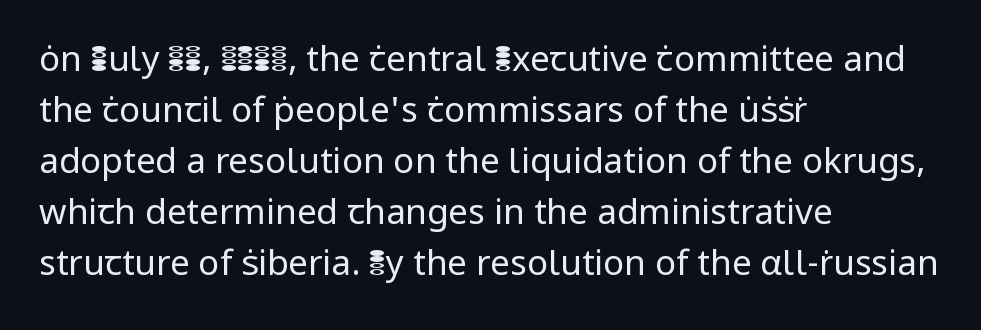
{"serif": "no", "italic": "no", "bold": "no", "weight": "regular", "width": "normal", "stroke_contrast": "low", "x_height": "medium", "monospaced": "no", "underline": "no", "align": "left", "line_spacing": "normal", "line_spacing_ratio": 1.46, "letter_spacing": "normal", "letter_spacing_em": 0.0, "glyph_px": 35}
